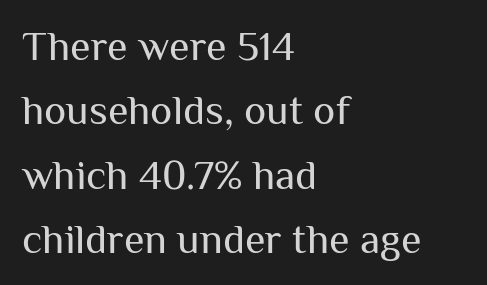
{"serif": "no", "italic": "no", "bold": "no", "weight": "regular", "width": "normal", "stroke_contrast": "medium", "x_height": "medium", "monospaced": "no", "underline": "no", "align": "left", "line_spacing": "normal", "line_spacing_ratio": 1.53, "letter_spacing": "normal", "letter_spacing_em": 0.0, "glyph_px": 42}
